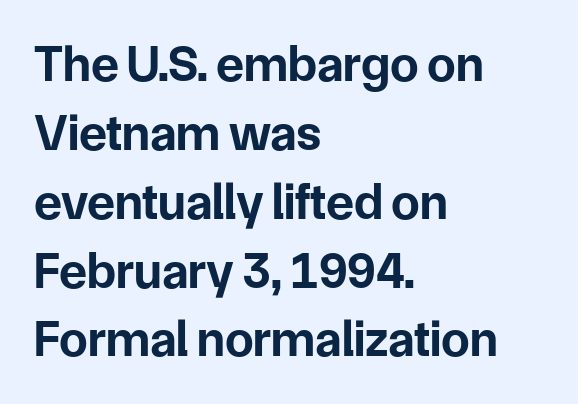
The image shows 51 px bold sans-serif type, upright; set left-aligned, normal line spacing (1.35x), normal letter spacing, not underlined; low stroke contrast and a medium x-height.
